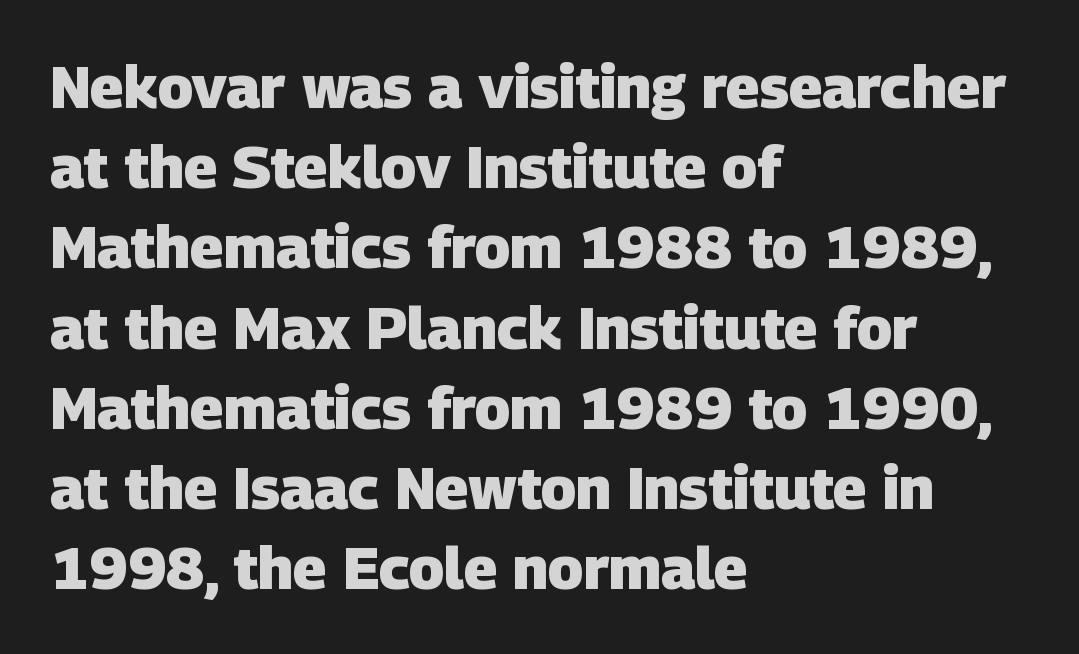
Q: Is the text bold? A: Yes.
Q: Is the typeface a serif or a sans-serif typeface? A: Sans-serif.
Q: Is the text underlined? A: No.
Q: How is the paragraph aligned? A: Left-aligned.
Q: Is the spacing between letters normal or unusually wide? A: Normal.
Q: Is the spacing between lines tight, normal or loose? A: Normal.
Q: Width (condensed, normal, or wide)? A: Normal.
Q: Stroke contrast? A: Low.
Q: x-height? A: Large.
Q: Monospaced? A: No.
